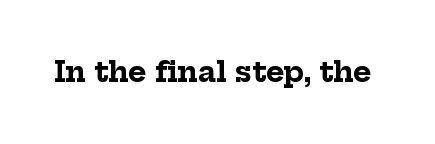
{"serif": "yes", "italic": "no", "bold": "yes", "weight": "bold", "width": "normal", "stroke_contrast": "low", "x_height": "medium", "monospaced": "no", "underline": "no", "letter_spacing": "normal", "letter_spacing_em": 0.0, "glyph_px": 28}
